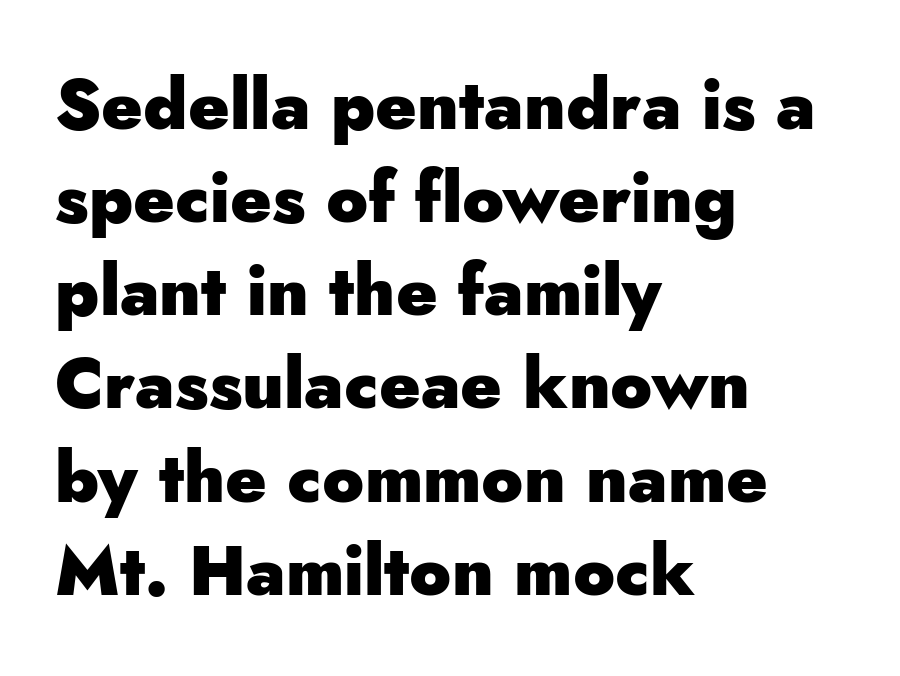
Q: Is the text bold? A: Yes.
Q: Is the text italic (slanted)? A: No, it is upright.
Q: Is the typeface a serif or a sans-serif typeface? A: Sans-serif.
Q: Is the text underlined? A: No.
Q: How is the paragraph aligned? A: Left-aligned.
Q: Is the spacing between letters normal or unusually wide? A: Normal.
Q: Is the spacing between lines tight, normal or loose? A: Normal.
Q: Width (condensed, normal, or wide)? A: Normal.
Q: Stroke contrast? A: Low.
Q: x-height? A: Small.
Q: Monospaced? A: No.
